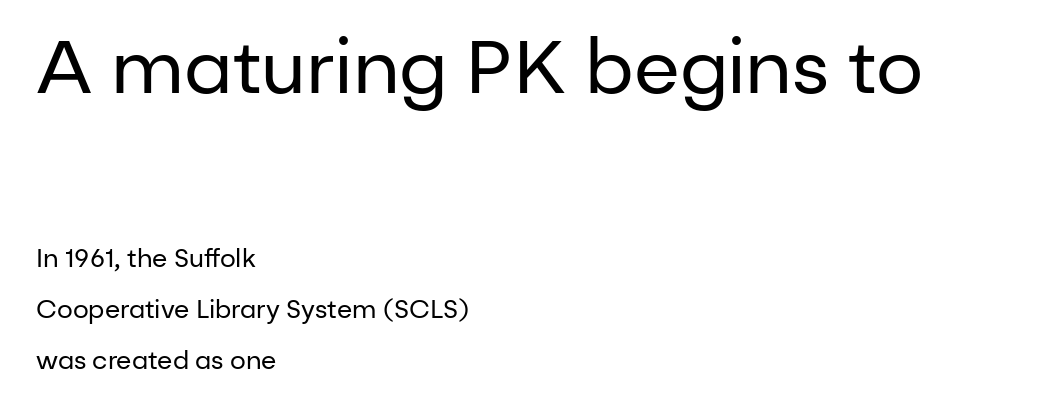
A clean baseline with only descenders dipping below it. Horizontally, the lines are justified to the leading edge only. Examine the stroke ends and you'll find no serifs. Rows of type keep a wide berth in the vertical direction. Between these two stacked blocks, the higher one wins on size.
